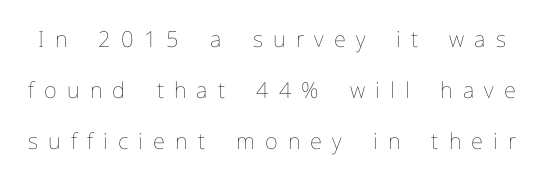
Q: Is the text bold? A: No.
Q: Is the text italic (slanted)? A: No, it is upright.
Q: Is the text underlined? A: No.
Q: Is the spacing between letters normal or unusually wide? A: Unusually wide.
Q: Is the spacing between lines tight, normal or loose? A: Loose.
